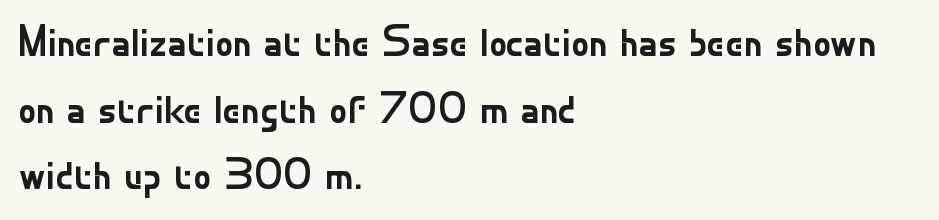
The face looks like a standard text weight, possibly lighter. The gaps between neighbouring characters are ordinary and unremarkable. This sample has the flowing, uneven cadence of proportional lettering. Examine the stroke ends and you'll find no serifs.
